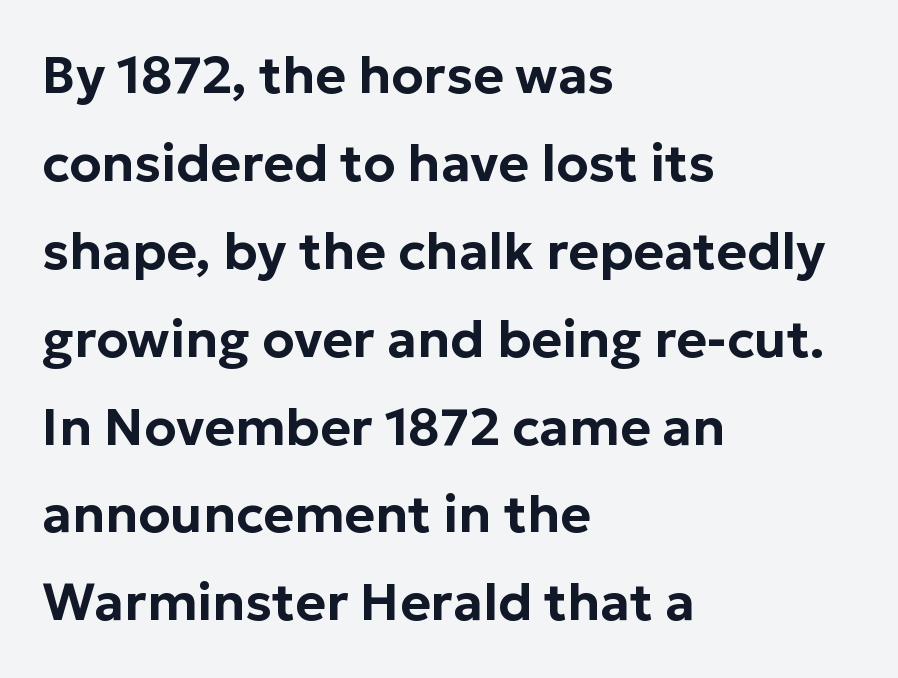
The image shows 52 px sans-serif type, upright; set left-aligned, normal line spacing (1.69x), normal letter spacing, not underlined; low stroke contrast and a medium x-height.
